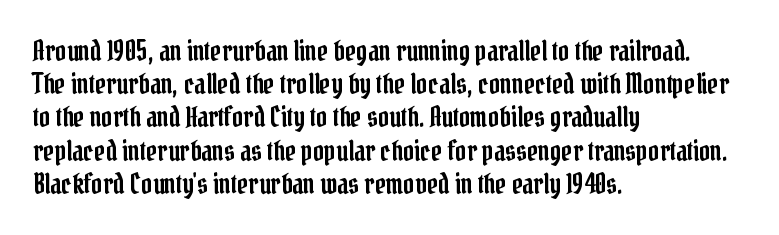
{"italic": "no", "underline": "no", "align": "left", "line_spacing_ratio": 1.23, "letter_spacing": "normal", "letter_spacing_em": 0.0, "glyph_px": 27}
